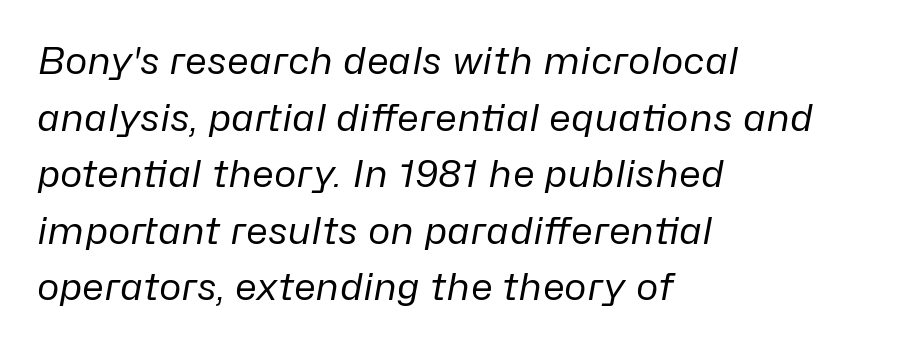
Q: Is the text bold? A: No.
Q: Is the text italic (slanted)? A: Yes, it leans right by about 10 degrees.
Q: Is the text underlined? A: No.
Q: How is the paragraph aligned? A: Left-aligned.
Q: Is the spacing between letters normal or unusually wide? A: Normal.
Q: Is the spacing between lines tight, normal or loose? A: Normal.
Q: Width (condensed, normal, or wide)? A: Normal.
Q: Stroke contrast? A: Low.
Q: x-height? A: Medium.
Q: Monospaced? A: No.
